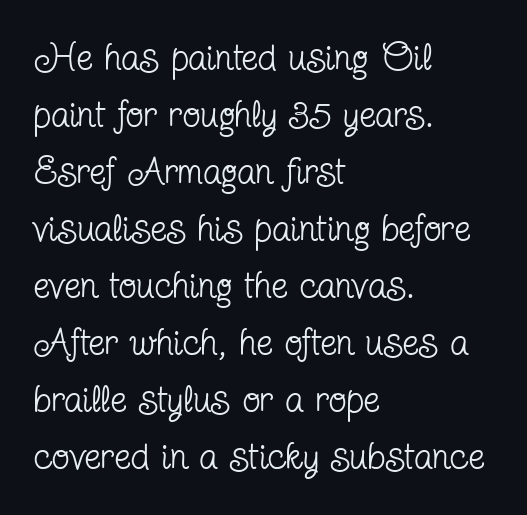
The image shows 37 px regular-weight, condensed serif type, upright; set left-aligned, normal line spacing (1.54x), normal letter spacing, not underlined; low stroke contrast and a medium x-height.
